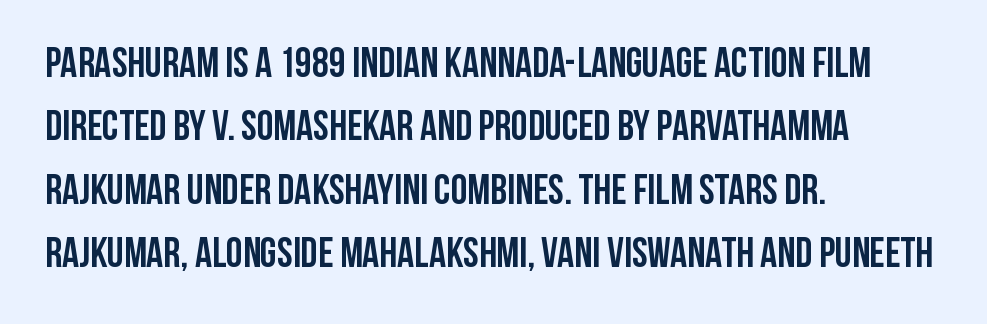
{"serif": "no", "italic": "no", "bold": "yes", "weight": "semibold", "width": "condensed", "stroke_contrast": "low", "x_height": "large", "monospaced": "no", "underline": "no", "align": "left", "line_spacing": "normal", "line_spacing_ratio": 1.51, "letter_spacing": "normal", "letter_spacing_em": 0.0, "glyph_px": 42}
